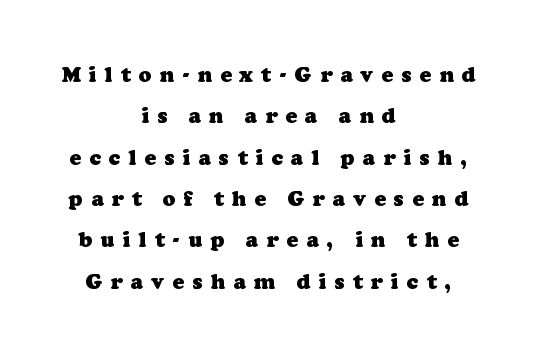
{"bold": "yes", "underline": "no", "align": "center", "line_spacing": "loose", "line_spacing_ratio": 1.97, "letter_spacing": "wide", "letter_spacing_em": 0.39, "glyph_px": 21}
